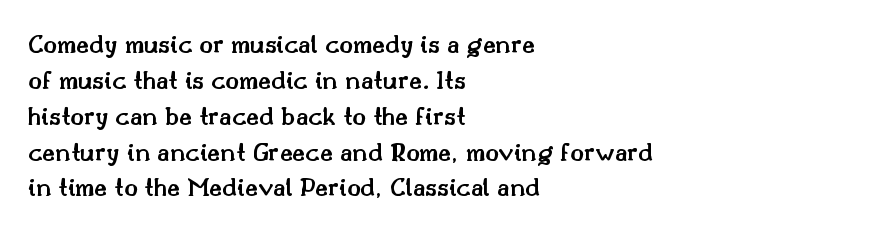
The image shows 28 px semibold serif type, upright; set left-aligned, normal line spacing (1.28x), normal letter spacing, not underlined; medium stroke contrast and a small x-height.
